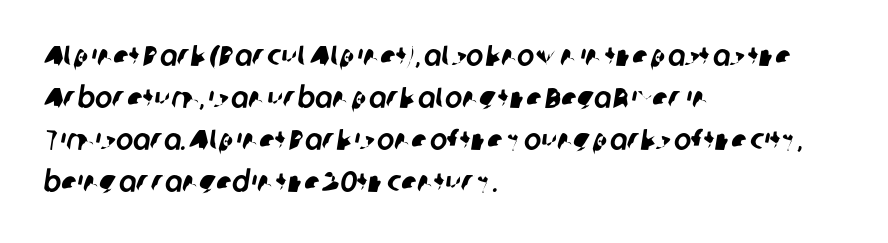
{"serif": "no", "width": "normal", "stroke_contrast": "low", "x_height": "medium", "monospaced": "no", "underline": "no", "align": "left", "line_spacing": "normal", "line_spacing_ratio": 1.45, "letter_spacing": "normal", "letter_spacing_em": 0.0, "glyph_px": 29}
